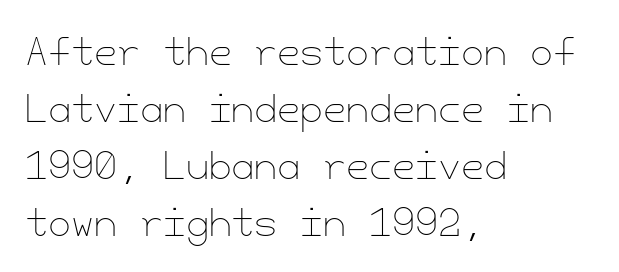
The image shows 37 px thin type, upright; set left-aligned, normal line spacing (1.54x), normal letter spacing, not underlined; low stroke contrast and a small x-height.
